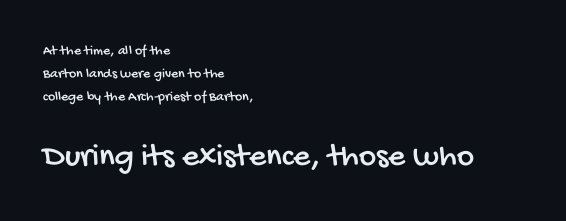
The image shows 33 px condensed sans-serif type; set left-aligned, normal line spacing (1.63x), normal letter spacing, not underlined; the second (bottom) block is 2.36x larger; low stroke contrast and a large x-height.
